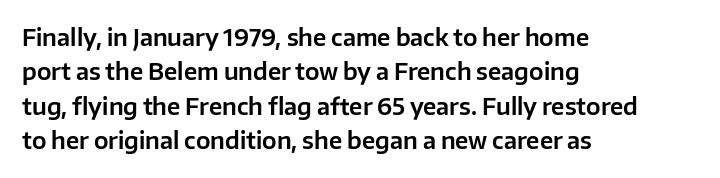
The specimen omits any rule beneath the text block's lines. The line-height multiplier appears to be the usual default. Posture: upright roman. The letters sit at their default tracking, neither squeezed nor spread.
